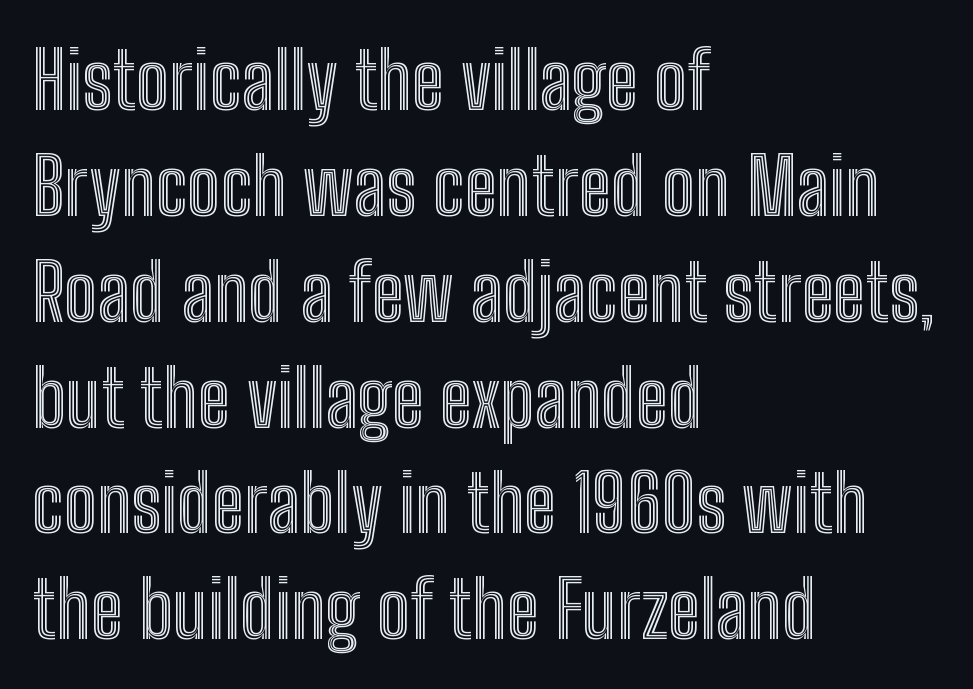
{"italic": "no", "width": "condensed", "x_height": "medium", "monospaced": "no", "underline": "no", "align": "left", "line_spacing": "normal", "line_spacing_ratio": 1.34, "letter_spacing": "normal", "letter_spacing_em": 0.0, "glyph_px": 79}
